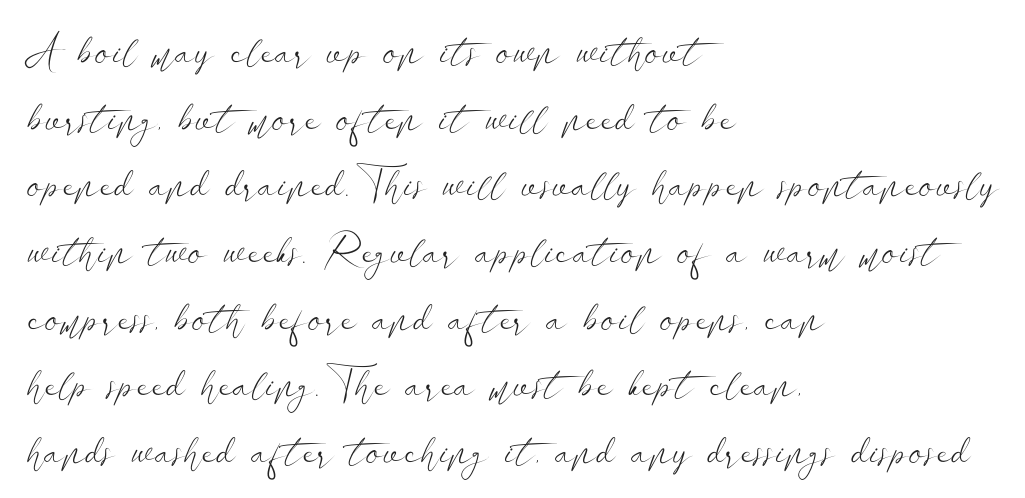
The image shows 43 px light, wide sans-serif type; set left-aligned, normal line spacing (1.55x), normal letter spacing, not underlined; low stroke contrast and a small x-height.
